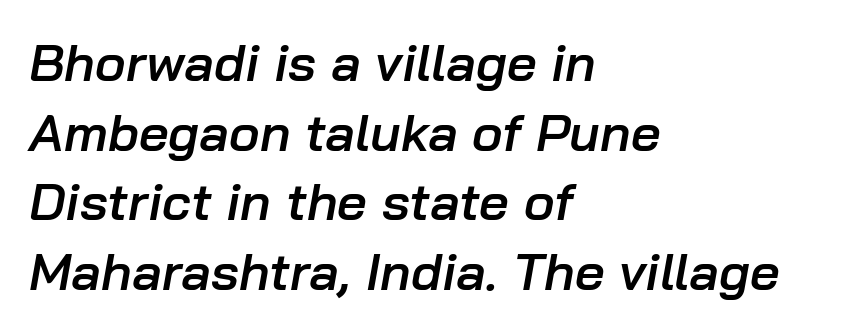
Q: Is the text bold? A: Semi-bold.
Q: Is the text italic (slanted)? A: Yes, it leans right by about 10 degrees.
Q: Is the text underlined? A: No.
Q: How is the paragraph aligned? A: Left-aligned.
Q: Is the spacing between letters normal or unusually wide? A: Normal.
Q: Is the spacing between lines tight, normal or loose? A: Normal.
Q: Width (condensed, normal, or wide)? A: Normal.
Q: Stroke contrast? A: Low.
Q: x-height? A: Medium.
Q: Monospaced? A: No.
